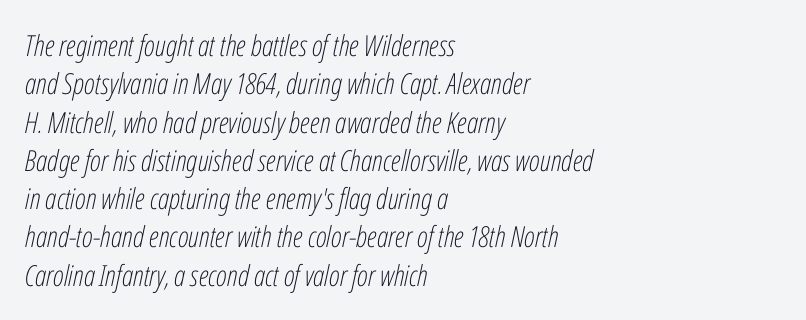
Q: Is the text bold? A: No.
Q: Is the text italic (slanted)? A: Yes, it leans right by about 12 degrees.
Q: Is the text underlined? A: No.
Q: How is the paragraph aligned? A: Left-aligned.
Q: Is the spacing between letters normal or unusually wide? A: Normal.
Q: Is the spacing between lines tight, normal or loose? A: Normal.
Q: Width (condensed, normal, or wide)? A: Condensed.
Q: Stroke contrast? A: Low.
Q: x-height? A: Medium.
Q: Monospaced? A: No.
